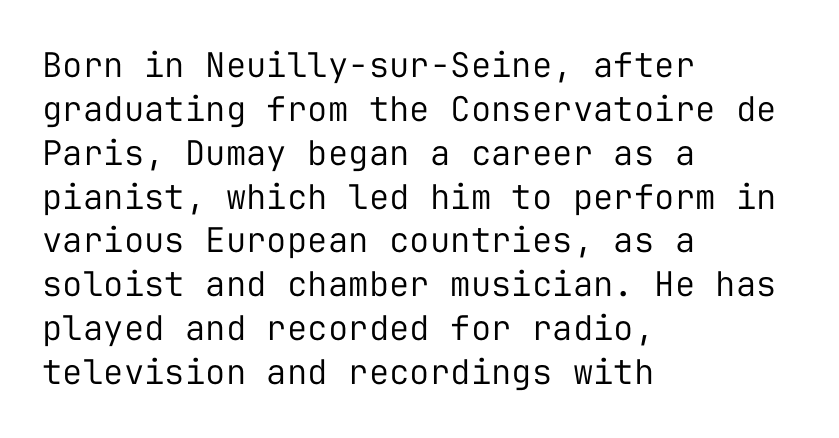
The image shows 34 px regular-weight sans-serif type, upright, monospaced; set left-aligned, normal line spacing (1.29x), normal letter spacing, not underlined; low stroke contrast and a medium x-height.
